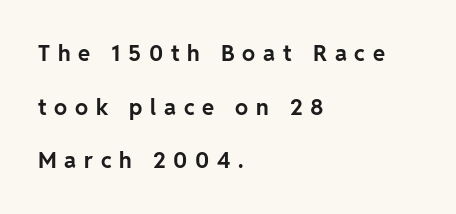
{"italic": "no", "bold": "yes", "underline": "no", "align": "left", "line_spacing": "loose", "line_spacing_ratio": 2.44, "letter_spacing": "wide", "letter_spacing_em": 0.35, "glyph_px": 22}
